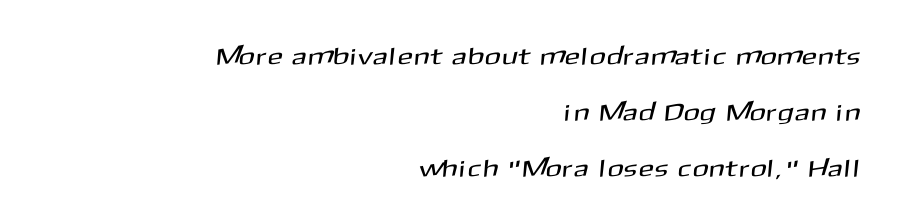
Decoration check: the copy has no underline. Leading: increased. Compared with a flush-left layout, this one pins lines to the opposite, right side.
